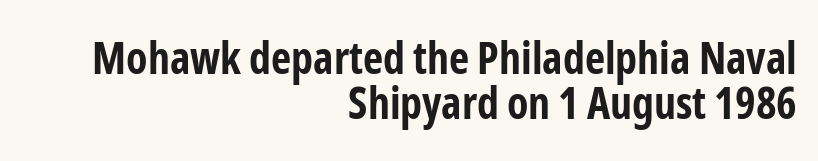
Q: Is the text bold? A: Yes.
Q: Is the text italic (slanted)? A: No, it is upright.
Q: Is the typeface a serif or a sans-serif typeface? A: Sans-serif.
Q: Is the text underlined? A: No.
Q: How is the paragraph aligned? A: Right-aligned.
Q: Is the spacing between letters normal or unusually wide? A: Normal.
Q: Is the spacing between lines tight, normal or loose? A: Tight.
Q: Width (condensed, normal, or wide)? A: Condensed.
Q: Stroke contrast? A: Low.
Q: x-height? A: Medium.
Q: Monospaced? A: No.
